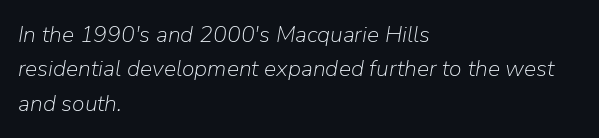
{"italic": "yes", "lean": "right", "slant_degrees": 9, "bold": "no", "underline": "no", "align": "left", "line_spacing": "normal", "line_spacing_ratio": 1.49, "letter_spacing": "normal", "letter_spacing_em": 0.0, "glyph_px": 23}
